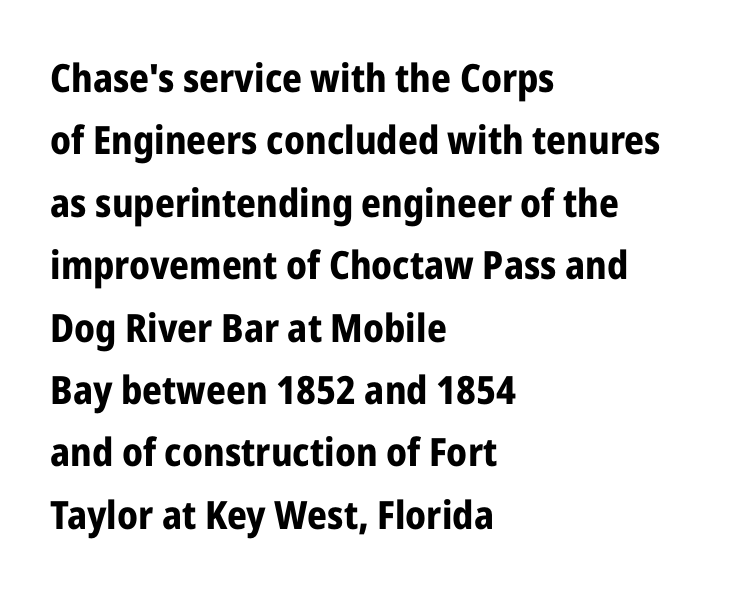
{"serif": "no", "italic": "no", "bold": "yes", "weight": "bold", "width": "condensed", "stroke_contrast": "low", "x_height": "medium", "monospaced": "no", "underline": "no", "align": "left", "line_spacing": "normal", "line_spacing_ratio": 1.6, "letter_spacing": "normal", "letter_spacing_em": 0.0, "glyph_px": 39}
